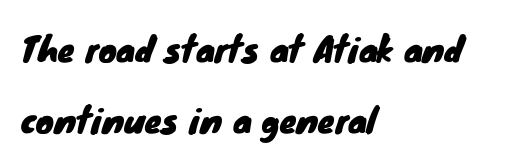
{"serif": "no", "width": "normal", "stroke_contrast": "low", "x_height": "small", "monospaced": "no", "underline": "no", "align": "left", "line_spacing": "loose", "line_spacing_ratio": 2.09, "letter_spacing": "normal", "letter_spacing_em": 0.0, "glyph_px": 34}
